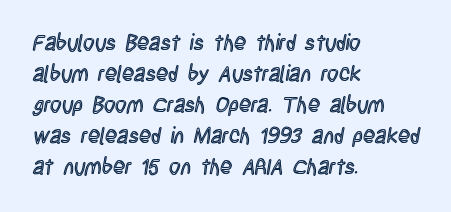
The image shows 22 px text type; set left-aligned, normal line spacing (1.41x), normal letter spacing, not underlined.
